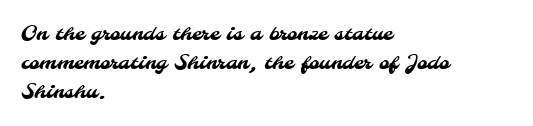
{"underline": "no", "align": "left", "line_spacing": "normal", "line_spacing_ratio": 1.45, "letter_spacing": "normal", "letter_spacing_em": 0.0, "glyph_px": 20}
